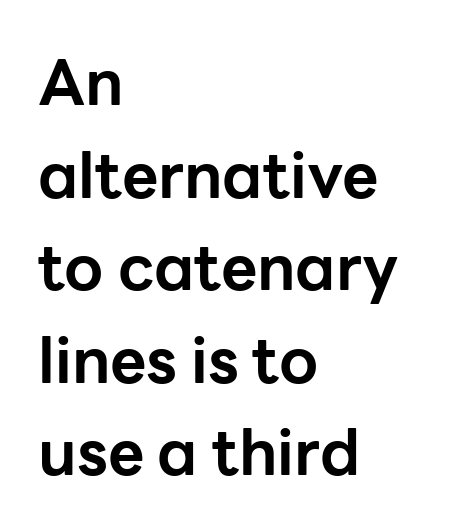
Q: Is the text bold? A: Yes.
Q: Is the text italic (slanted)? A: No, it is upright.
Q: Is the typeface a serif or a sans-serif typeface? A: Sans-serif.
Q: Is the text underlined? A: No.
Q: How is the paragraph aligned? A: Left-aligned.
Q: Is the spacing between letters normal or unusually wide? A: Normal.
Q: Is the spacing between lines tight, normal or loose? A: Normal.
Q: Width (condensed, normal, or wide)? A: Normal.
Q: Stroke contrast? A: Low.
Q: x-height? A: Medium.
Q: Monospaced? A: No.
